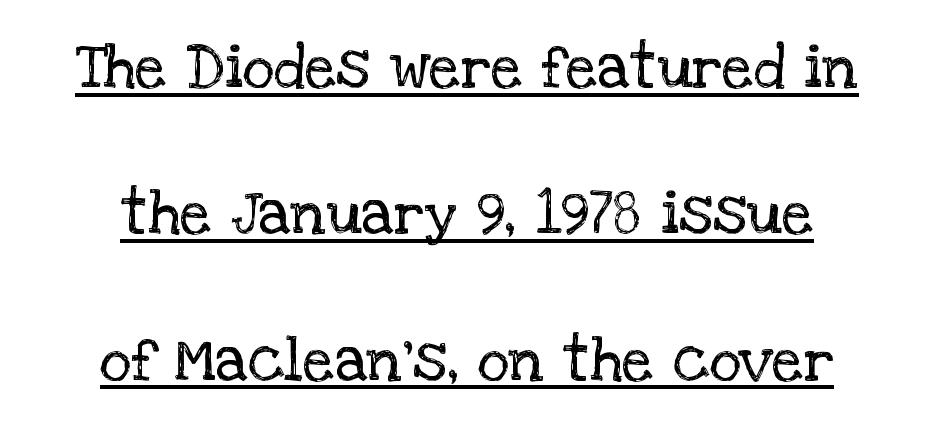
The image shows 62 px regular-weight serif type, upright; set centered, loose line spacing (2.36x), normal letter spacing, underlined; low stroke contrast and a large x-height.
